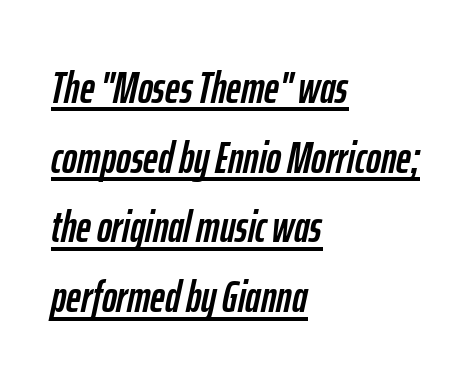
Does the lettering tilt? It does — this is italic. A continuous stroke trails under the words, as in a hyperlink. Varying glyph widths throughout — classic text-font behaviour. Alignment: flush left. The designer left line spacing at the default.
